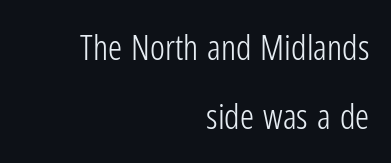
The image shows 35 px light, condensed sans-serif type, upright; set right-aligned, loose line spacing (1.98x), normal letter spacing, not underlined; low stroke contrast and a medium x-height.
